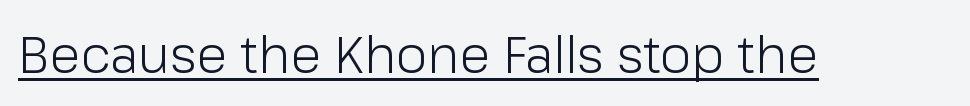
The image shows 51 px light sans-serif type, upright; set normal letter spacing, underlined; low stroke contrast and a medium x-height.
